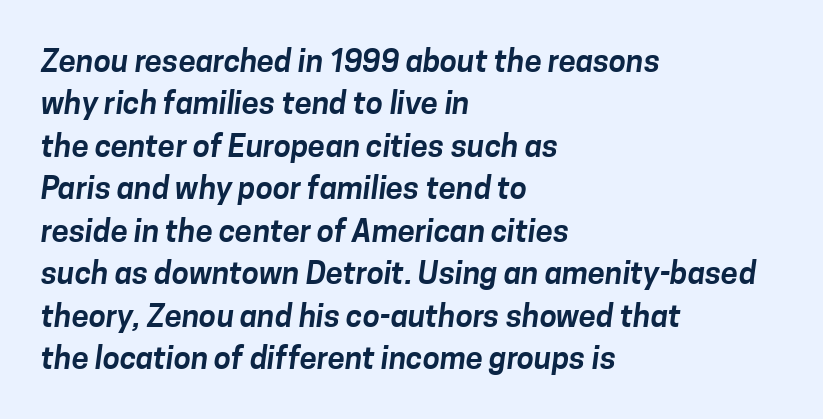
The image shows 31 px sans-serif type; set left-aligned, normal line spacing (1.37x), normal letter spacing, not underlined; low stroke contrast and a medium x-height.
